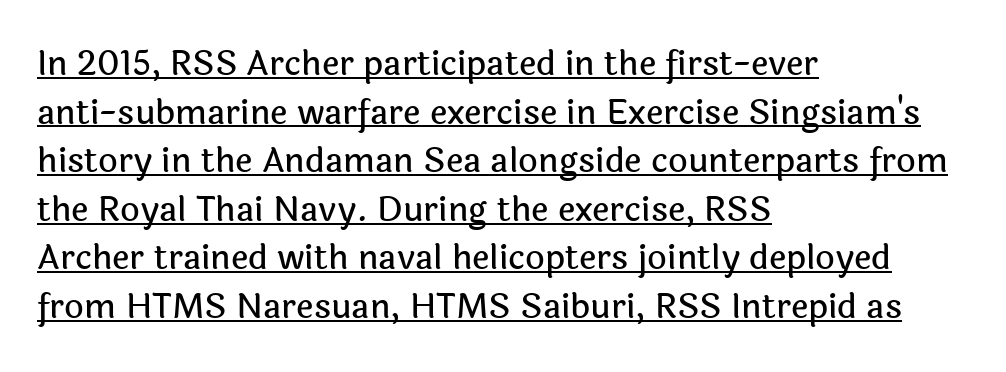
{"serif": "no", "italic": "no", "width": "normal", "x_height": "medium", "monospaced": "no", "underline": "yes", "align": "left", "line_spacing": "normal", "line_spacing_ratio": 1.43, "letter_spacing": "normal", "letter_spacing_em": 0.0, "glyph_px": 34}
